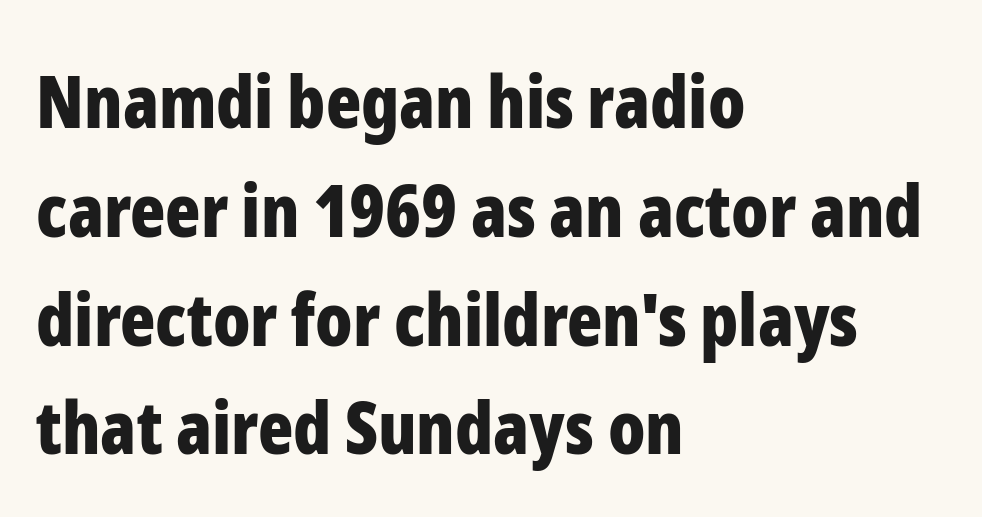
The image shows 73 px bold, condensed sans-serif type, upright; set left-aligned, normal line spacing (1.49x), normal letter spacing, not underlined; low stroke contrast and a medium x-height.
